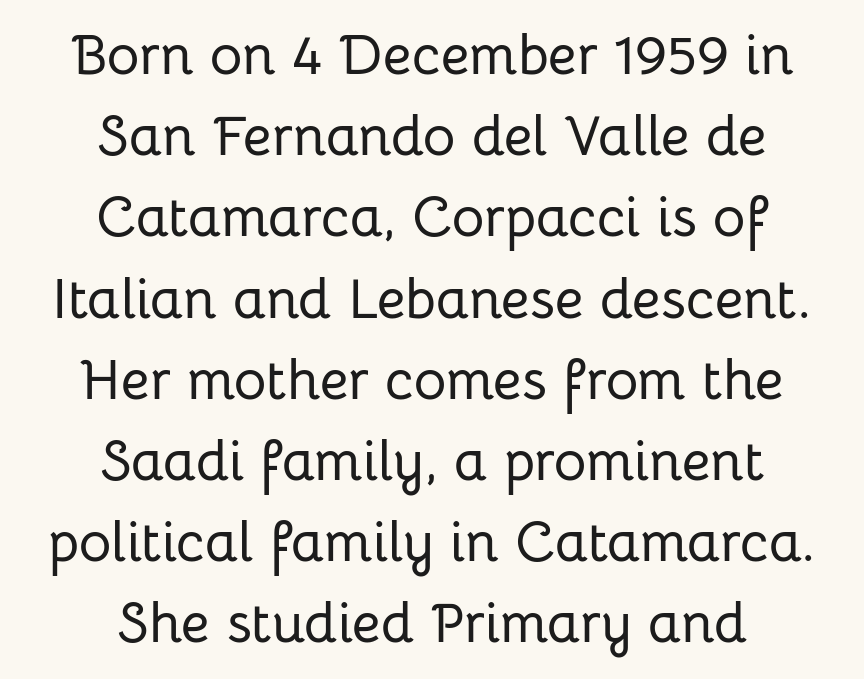
Glance below the letters and you will spot only blank space. Proportional: the letters do not fall into vertical columns. Do the letters lean? They stand straight. Each word holds together tightly as a unit, with standard inter-letter gaps. The characters display no serif detailing; their extremities are plain.
